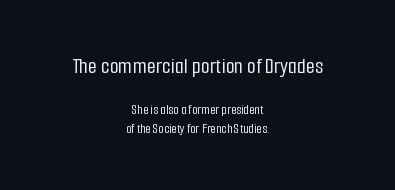
When letters stand straight like this, we call the style roman or upright. This rendering features lettering with no underline. Between one letter and the next there's only the usual sliver of space. The whitespace from short lines is split evenly between both sides. Type size steps down from the first block to the second. Line spacing here is normal.
